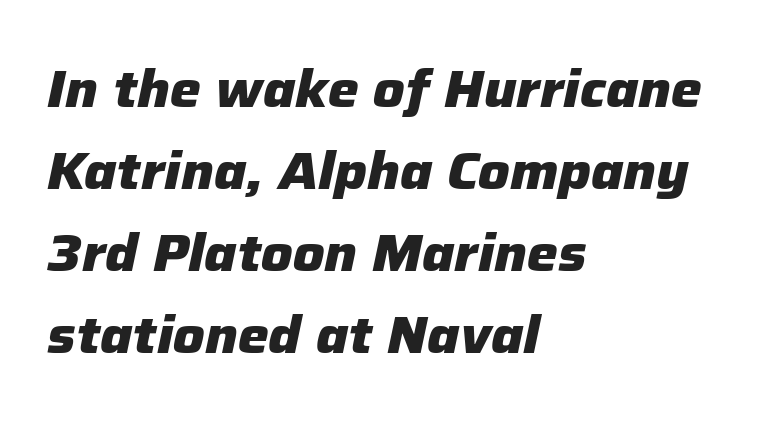
The image shows 52 px heavy type, italic (leaning right); set left-aligned, normal line spacing (1.58x), normal letter spacing, not underlined; low stroke contrast and a medium x-height.
